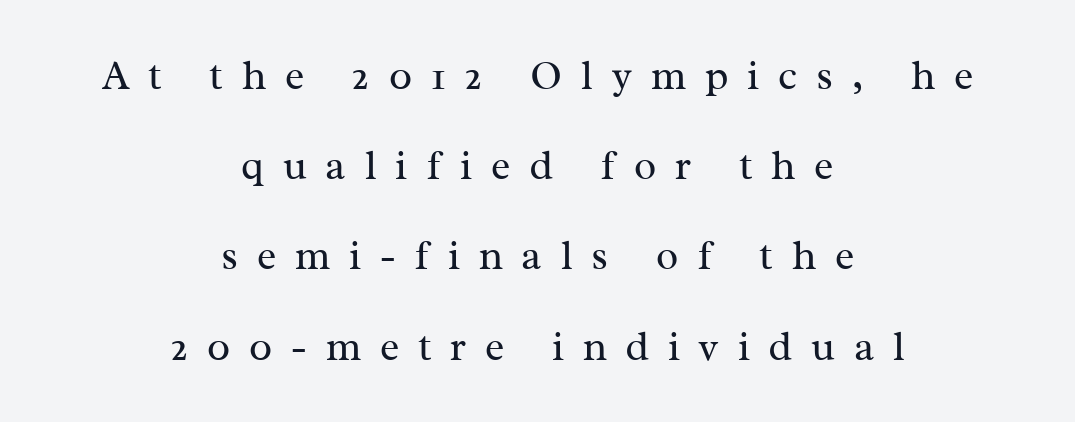
Q: Is the text bold? A: No.
Q: Is the text italic (slanted)? A: No, it is upright.
Q: Is the typeface a serif or a sans-serif typeface? A: Serif.
Q: Is the text underlined? A: No.
Q: How is the paragraph aligned? A: Centered.
Q: Is the spacing between letters normal or unusually wide? A: Unusually wide.
Q: Is the spacing between lines tight, normal or loose? A: Loose.
Q: Width (condensed, normal, or wide)? A: Normal.
Q: Stroke contrast? A: Medium.
Q: x-height? A: Medium.
Q: Monospaced? A: No.
